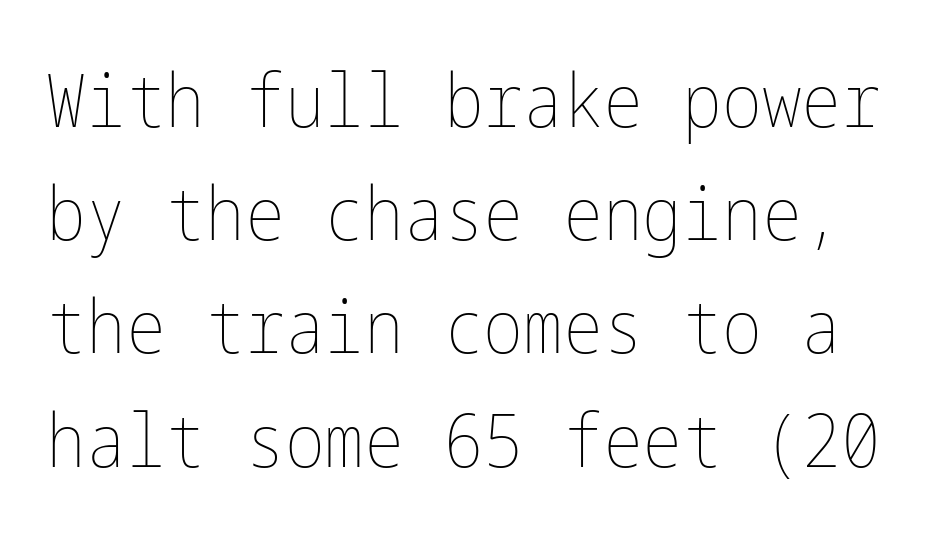
{"italic": "no", "bold": "no", "weight": "thin", "width": "condensed", "stroke_contrast": "low", "x_height": "medium", "underline": "no", "line_spacing": "normal", "line_spacing_ratio": 1.51, "letter_spacing": "normal", "letter_spacing_em": 0.0, "glyph_px": 75}
